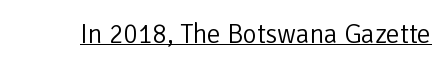
The image shows 27 px text type, upright; set normal letter spacing, underlined.
